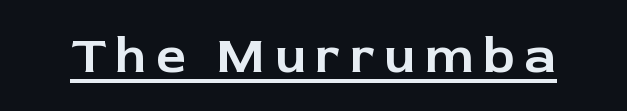
Designer's note — italics off, roman on. These lines are composed in type without serifs. The rendered words wear a rule along their underside. Note the varied advance widths — an 'i' is clearly narrower than an 'm'.
